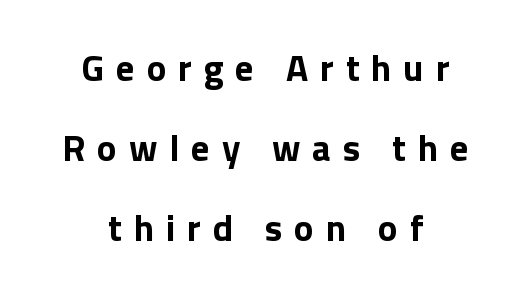
Q: Is the text bold? A: Yes.
Q: Is the text italic (slanted)? A: No, it is upright.
Q: Is the typeface a serif or a sans-serif typeface? A: Sans-serif.
Q: Is the text underlined? A: No.
Q: How is the paragraph aligned? A: Centered.
Q: Is the spacing between letters normal or unusually wide? A: Unusually wide.
Q: Is the spacing between lines tight, normal or loose? A: Loose.
Q: Width (condensed, normal, or wide)? A: Normal.
Q: Stroke contrast? A: Low.
Q: x-height? A: Medium.
Q: Monospaced? A: No.
